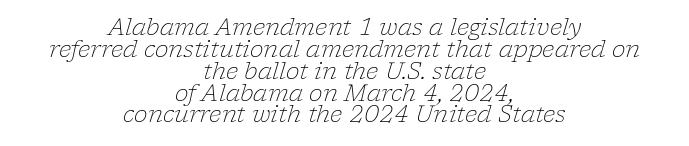
{"italic": "yes", "lean": "right", "slant_degrees": 17, "bold": "no", "underline": "no", "align": "center", "line_spacing": "tight", "line_spacing_ratio": 0.95, "letter_spacing": "normal", "letter_spacing_em": 0.0, "glyph_px": 23}
